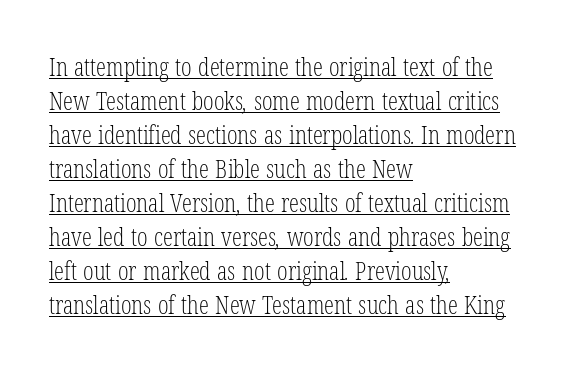
The image shows 25 px text type; set left-aligned, normal line spacing (1.36x), normal letter spacing, underlined.
